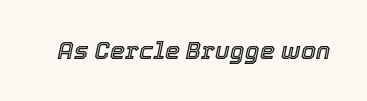
Q: Is the text italic (slanted)? A: Yes, it leans right by about 12 degrees.
Q: Is the text underlined? A: No.
Q: Is the spacing between letters normal or unusually wide? A: Normal.
